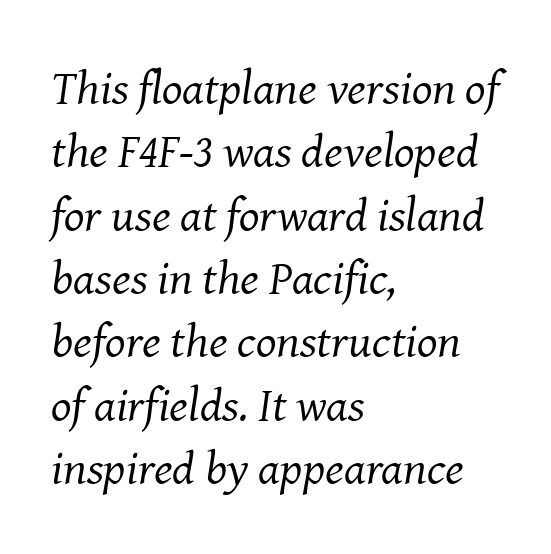
{"serif": "yes", "italic": "yes", "lean": "right", "slant_degrees": 8, "bold": "no", "weight": "regular", "width": "normal", "stroke_contrast": "medium", "x_height": "medium", "monospaced": "no", "underline": "no", "align": "left", "line_spacing": "normal", "line_spacing_ratio": 1.32, "letter_spacing": "normal", "letter_spacing_em": 0.0, "glyph_px": 48}
